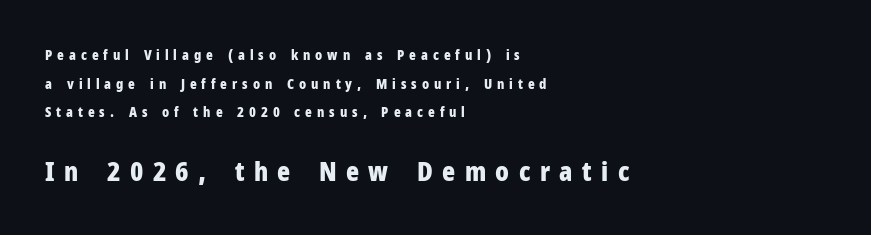
This is roman type, the default non-slanted kind. This sample uses expanded letter spacing, leaving extra air between glyphs. What's the leading like? Stretched, with rows far apart. Layout note: lines flush left. Here the second block reads like a headline and the first like body copy.
